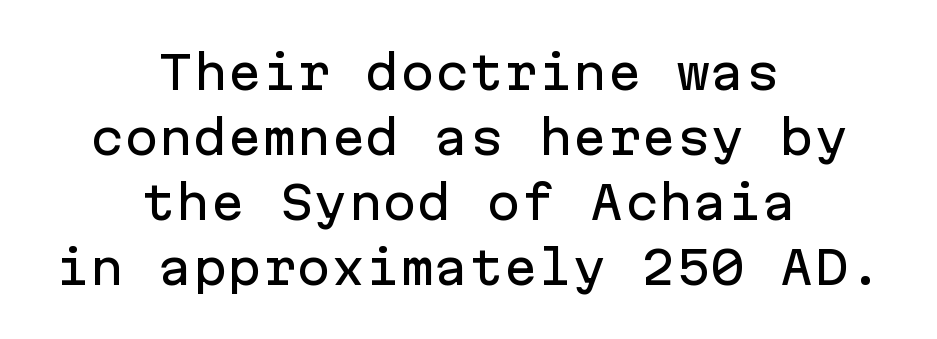
Posture: straight, roman, zero tilt. Compared with typical paragraphs, the rows here are spaced about the same. Anything drawn beneath the words? Only blank space. In CSS terms this would be text-align: center. The characters display no serif detailing; their extremities are plain.
